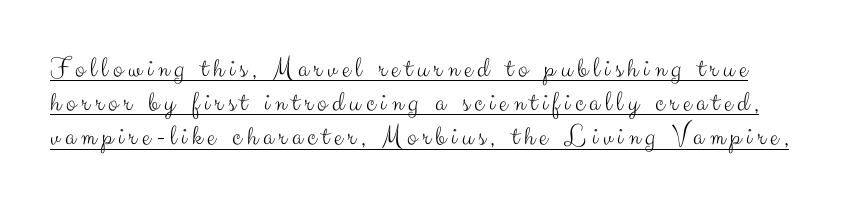
The rendered words wear a rule along their underside. The letters advance in unequal steps, a hallmark of proportional type. Stems and bowls with no extra thickness — not bold. Unlike a traditional serif, this face leaves its strokes unadorned.
